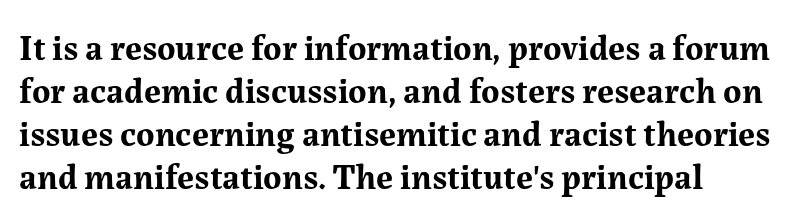
{"serif": "yes", "italic": "no", "bold": "yes", "weight": "bold", "width": "normal", "stroke_contrast": "medium", "x_height": "medium", "monospaced": "no", "underline": "no", "align": "left", "line_spacing_ratio": 1.23, "letter_spacing": "normal", "letter_spacing_em": 0.0, "glyph_px": 35}
